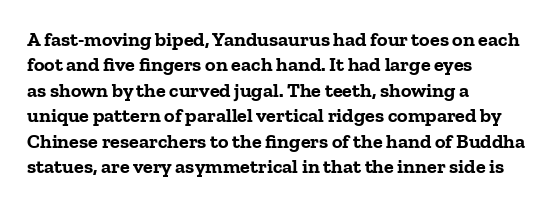
Characters follow at the spacing the type designer built in. What's the leading like? Ordinary, nothing unusual. Horizontal alignment here is leftward, the default for most running prose. The words here are not underlined. The typesetting leans heavy: a genuine bold.
